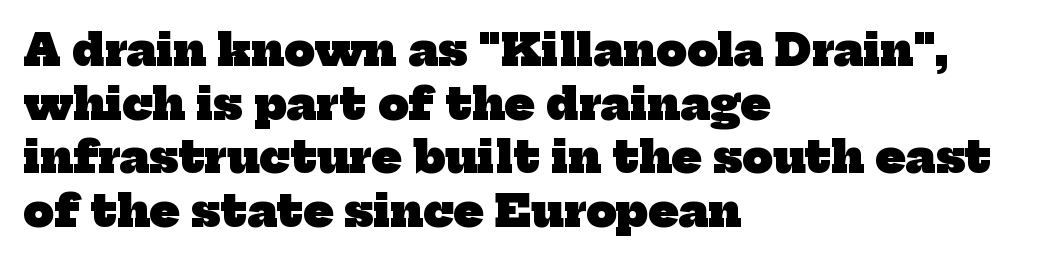
A bare baseline throughout the passage. Leftover space on each line is placed entirely after the last word. Heavy, bold letterforms. There is no visible air inserted between adjacent glyphs. Is this a fixed-width face? No — the glyphs have proportional, varying widths.
